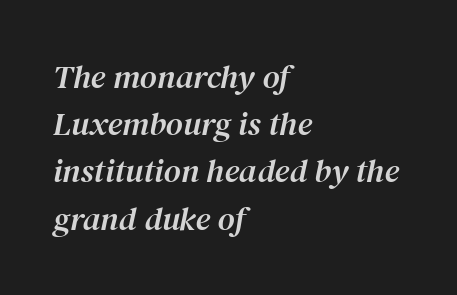
Q: Is the text italic (slanted)? A: Yes, it leans right by about 12 degrees.
Q: Is the typeface a serif or a sans-serif typeface? A: Serif.
Q: Is the text underlined? A: No.
Q: How is the paragraph aligned? A: Left-aligned.
Q: Is the spacing between letters normal or unusually wide? A: Normal.
Q: Is the spacing between lines tight, normal or loose? A: Normal.
Q: Width (condensed, normal, or wide)? A: Normal.
Q: Stroke contrast? A: Medium.
Q: x-height? A: Medium.
Q: Monospaced? A: No.
